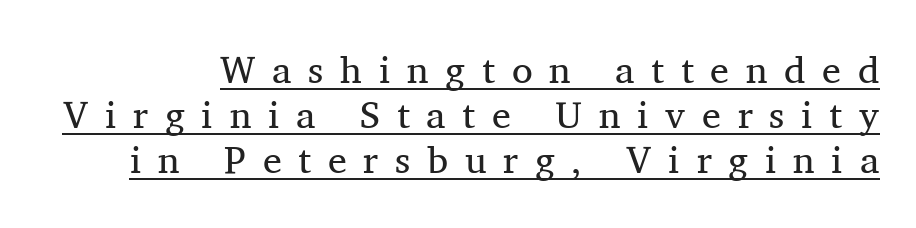
The image shows 38 px regular-weight serif type, upright; set line spacing 1.19x, unusually wide letter spacing (+0.44 em), underlined; medium stroke contrast and a medium x-height.
